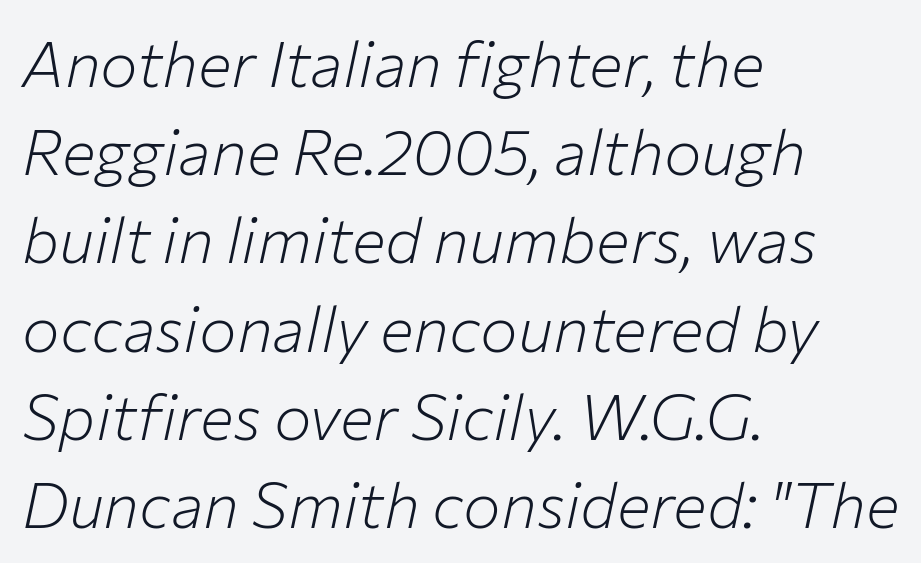
Q: Is the text bold? A: No.
Q: Is the text italic (slanted)? A: Yes, it leans right by about 12 degrees.
Q: Is the text underlined? A: No.
Q: How is the paragraph aligned? A: Left-aligned.
Q: Is the spacing between letters normal or unusually wide? A: Normal.
Q: Is the spacing between lines tight, normal or loose? A: Normal.
Q: Width (condensed, normal, or wide)? A: Normal.
Q: Stroke contrast? A: Low.
Q: x-height? A: Medium.
Q: Monospaced? A: No.
